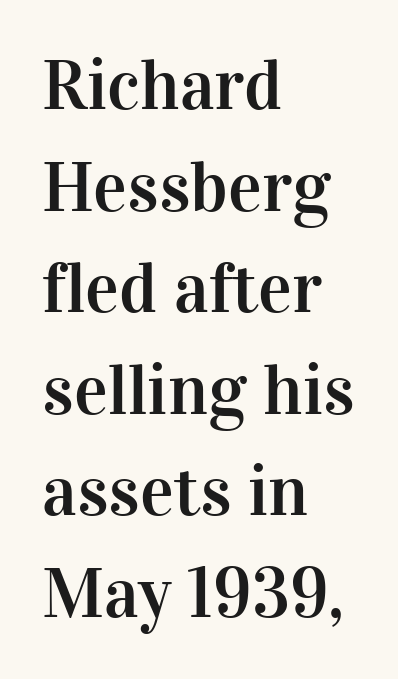
The image shows 71 px serif type, upright; set left-aligned, normal line spacing (1.43x), normal letter spacing, not underlined; high stroke contrast and a medium x-height.
